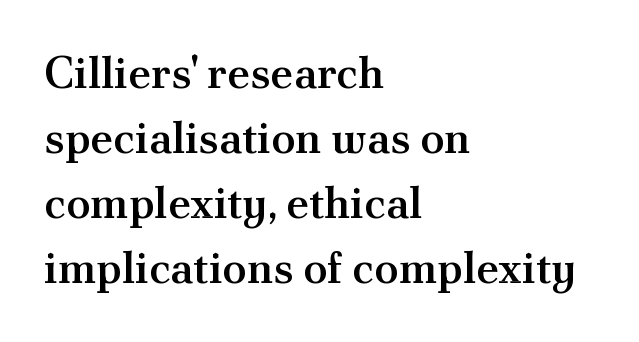
{"serif": "yes", "italic": "no", "bold": "semi", "weight": "semibold", "width": "normal", "stroke_contrast": "medium", "x_height": "small", "monospaced": "no", "underline": "no", "align": "left", "line_spacing": "normal", "line_spacing_ratio": 1.48, "letter_spacing": "normal", "letter_spacing_em": 0.0, "glyph_px": 44}
